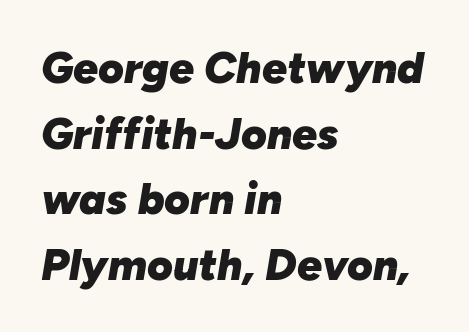
The image shows 44 px heavy type, italic (leaning right); set left-aligned, normal line spacing (1.49x), normal letter spacing, not underlined; low stroke contrast and a medium x-height.
